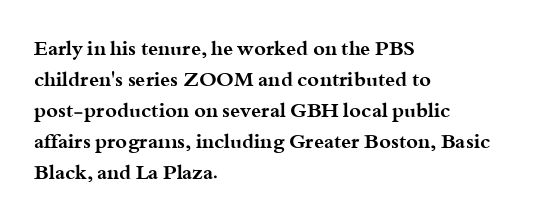
The image shows 20 px bold type, upright; set left-aligned, normal line spacing (1.55x), normal letter spacing, not underlined.
